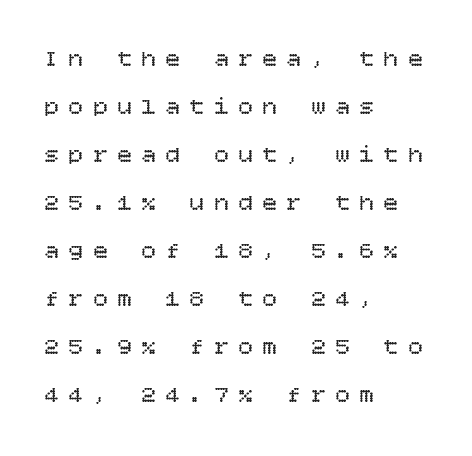
Q: Is the text bold? A: No.
Q: Is the text italic (slanted)? A: No, it is upright.
Q: Is the text underlined? A: No.
Q: How is the paragraph aligned? A: Left-aligned.
Q: Is the spacing between letters normal or unusually wide? A: Unusually wide.
Q: Is the spacing between lines tight, normal or loose? A: Loose.
